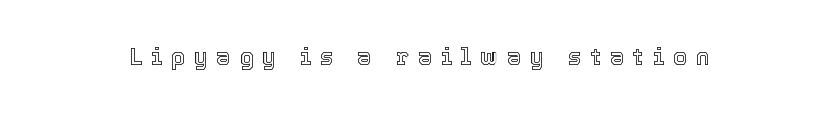
Q: Is the text italic (slanted)? A: No, it is upright.
Q: Is the text underlined? A: No.
Q: Is the spacing between letters normal or unusually wide? A: Unusually wide.
